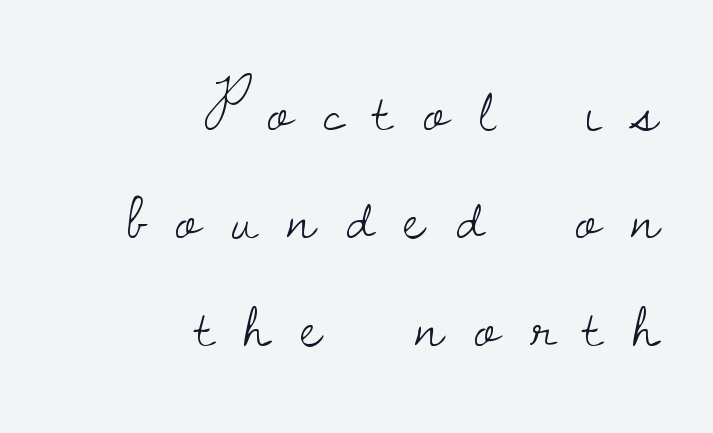
The passage shown has open, widely tracked lettering throughout. Letters have the restrained weight of plain body copy at most. Anything drawn beneath the words? Only blank space. Each letter's strokes conclude with small projecting serifs.
